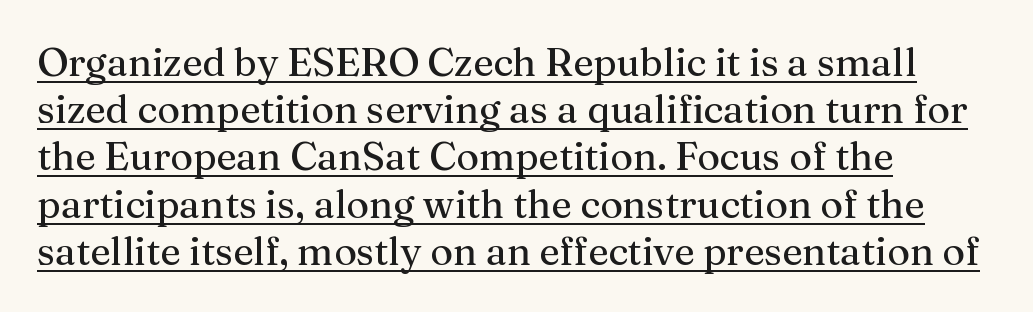
The image shows 39 px serif type, upright; set left-aligned, line spacing 1.21x, normal letter spacing, underlined; medium stroke contrast and a medium x-height.
